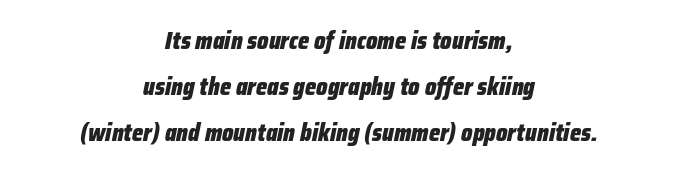
Compared with a flush-left layout, this one balances lines on the center instead. Short note: letters normally spaced. Notice how the stems are inclined rather than vertical — that's the hallmark of italics. Caption: bold face, heavy strokes. The passage shown stacks its lines with a broad gap.
